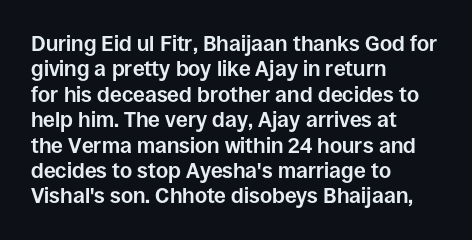
Q: Is the text bold? A: Yes.
Q: Is the text italic (slanted)? A: No, it is upright.
Q: Is the text underlined? A: No.
Q: How is the paragraph aligned? A: Left-aligned.
Q: Is the spacing between letters normal or unusually wide? A: Normal.
